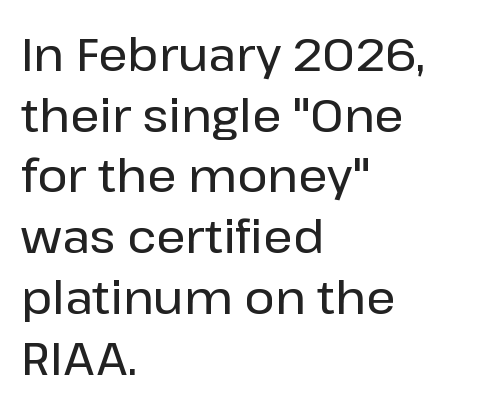
Q: Is the text italic (slanted)? A: No, it is upright.
Q: Is the typeface a serif or a sans-serif typeface? A: Sans-serif.
Q: Is the text underlined? A: No.
Q: How is the paragraph aligned? A: Left-aligned.
Q: Is the spacing between letters normal or unusually wide? A: Normal.
Q: Is the spacing between lines tight, normal or loose? A: Normal.
Q: Width (condensed, normal, or wide)? A: Normal.
Q: Stroke contrast? A: Low.
Q: x-height? A: Medium.
Q: Monospaced? A: No.
